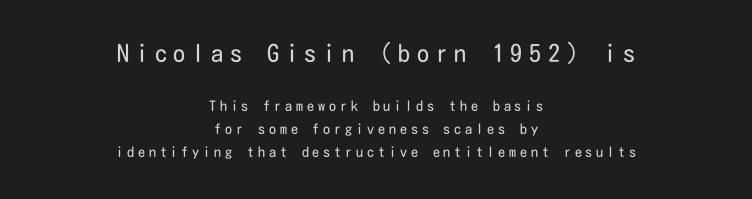
{"italic": "no", "bold": "no", "underline": "no", "align": "center", "line_spacing": "normal", "line_spacing_ratio": 1.63, "letter_spacing": "wide", "letter_spacing_em": 0.28, "larger_block": "first", "size_ratio": 1.71, "glyph_px": 24}
